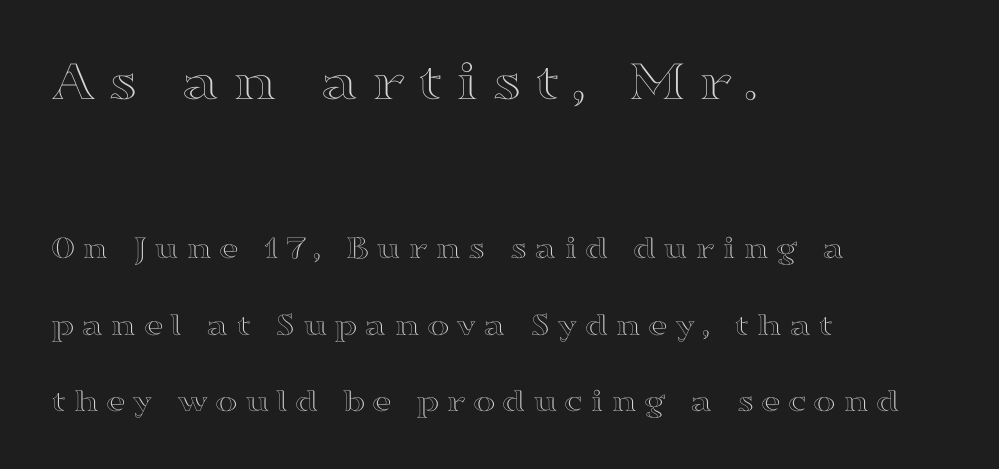
Q: Is the text italic (slanted)? A: No, it is upright.
Q: Is the text underlined? A: No.
Q: How is the paragraph aligned? A: Left-aligned.
Q: Is the spacing between letters normal or unusually wide? A: Unusually wide.
Q: Is the spacing between lines tight, normal or loose? A: Loose.
Q: Which block of text is set in a larger size, the first (top) or the second (bottom)? A: The first (top) one.
Q: Width (condensed, normal, or wide)? A: Wide.
Q: x-height? A: Medium.
Q: Monospaced? A: No.
